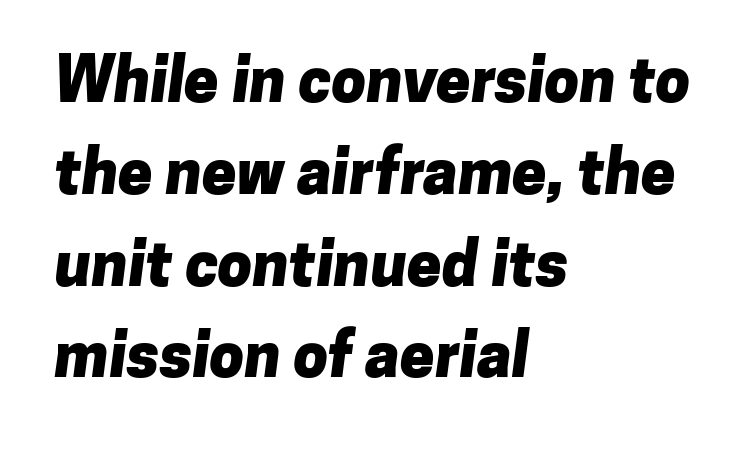
Q: Is the text bold? A: Yes.
Q: Is the typeface a serif or a sans-serif typeface? A: Sans-serif.
Q: Is the text underlined? A: No.
Q: How is the paragraph aligned? A: Left-aligned.
Q: Is the spacing between letters normal or unusually wide? A: Normal.
Q: Is the spacing between lines tight, normal or loose? A: Normal.
Q: Width (condensed, normal, or wide)? A: Normal.
Q: Stroke contrast? A: Low.
Q: x-height? A: Medium.
Q: Monospaced? A: No.
